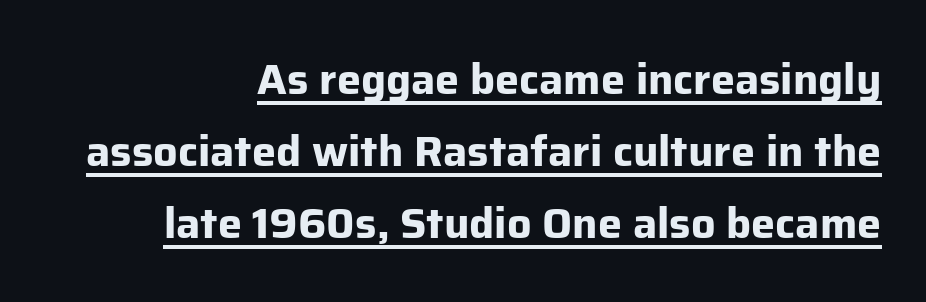
The image shows 43 px bold sans-serif type, upright; set right-aligned, normal line spacing (1.67x), normal letter spacing, underlined; low stroke contrast and a medium x-height.
